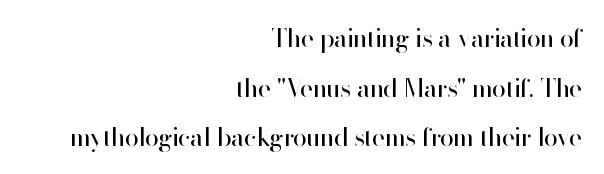
The paragraph shown leans on its right margin. Short note: letters normally spaced. Posture: straight, roman, zero tilt. The vertical gap from one line to the next is large.
